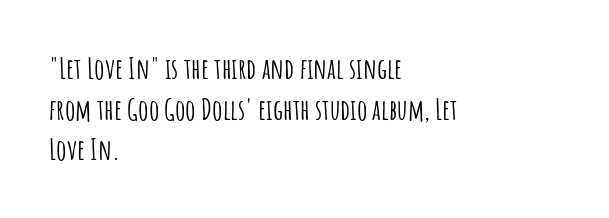
The lines in this sample share a left origin and differ only in where they stop. The face used here is proportionally spaced, like ordinary book or web type. This sample uses an upright cut, with every glyph sitting square on the baseline. A typesetter would call this leading conventional body-copy spacing. Type style note: lacks serifs. The passage shown is not underscored anywhere.
